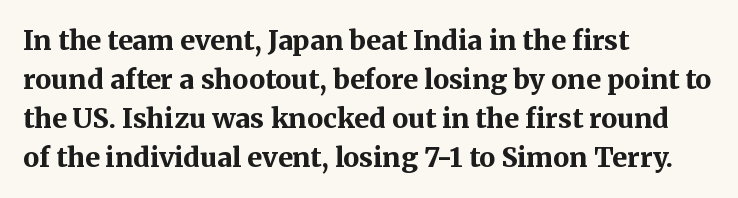
Line starts are locked; line ends wander. On the weight axis this lands at bold, roughly 700. Italic: no, the glyphs are upright roman. Glance below the letters and you will spot only blank space.
